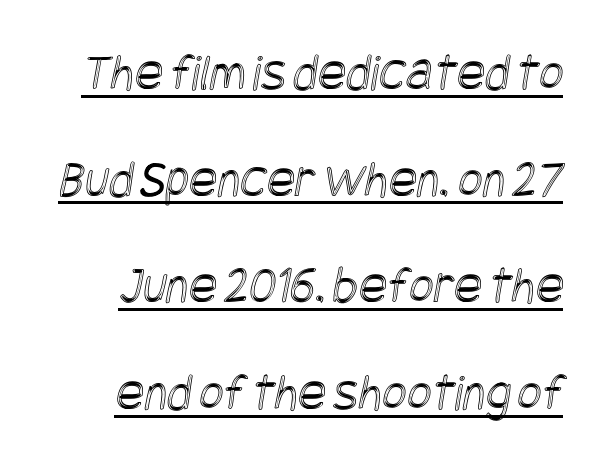
The image shows 53 px condensed type; set loose line spacing (2.01x), normal letter spacing, underlined; a large x-height.
